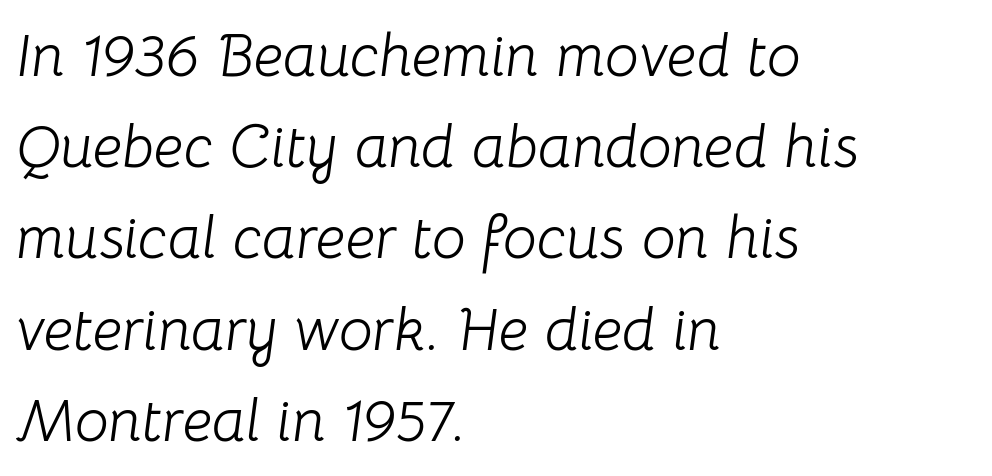
The image shows 60 px light type, italic (leaning right); set left-aligned, normal line spacing (1.52x), normal letter spacing, not underlined; low stroke contrast and a medium x-height.
